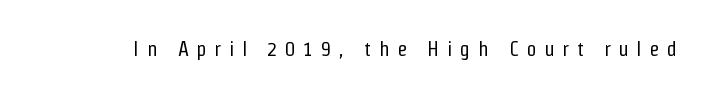
Q: Is the text bold? A: No.
Q: Is the text italic (slanted)? A: No, it is upright.
Q: Is the text underlined? A: No.
Q: Is the spacing between letters normal or unusually wide? A: Unusually wide.
